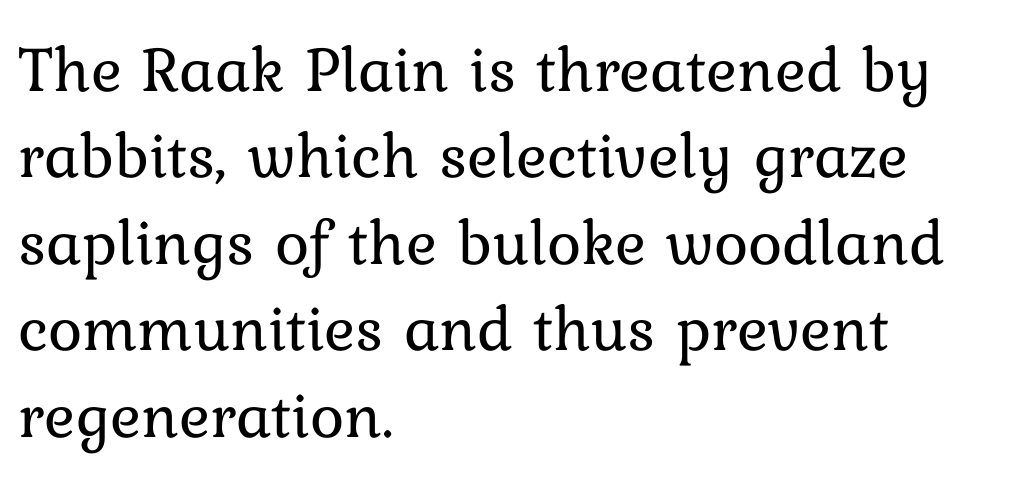
Quick note: interline space is typical. Italic? Not at all — the glyphs are vertical. Unbolded letterforms with no extra heft. Each letter keeps its own natural width here, so spacing adapts to shape. The text block is weighted toward the left margin, trailing off unevenly rightward. Short note: letters normally spaced.
